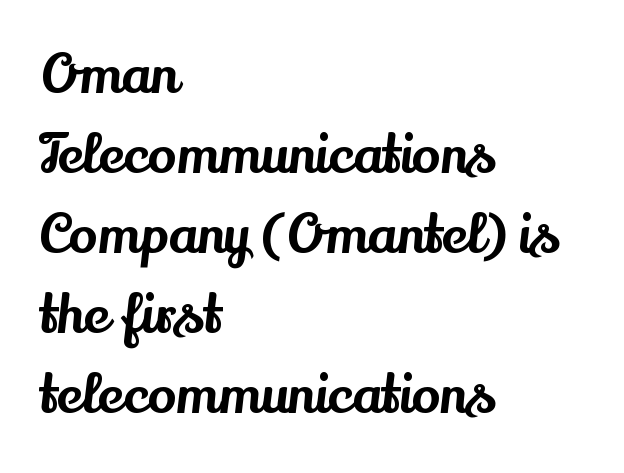
Q: Is the text italic (slanted)? A: Yes.
Q: Is the typeface a serif or a sans-serif typeface? A: Serif.
Q: Is the text underlined? A: No.
Q: How is the paragraph aligned? A: Left-aligned.
Q: Is the spacing between letters normal or unusually wide? A: Normal.
Q: Is the spacing between lines tight, normal or loose? A: Normal.
Q: Width (condensed, normal, or wide)? A: Normal.
Q: Stroke contrast? A: Medium.
Q: x-height? A: Small.
Q: Monospaced? A: No.
